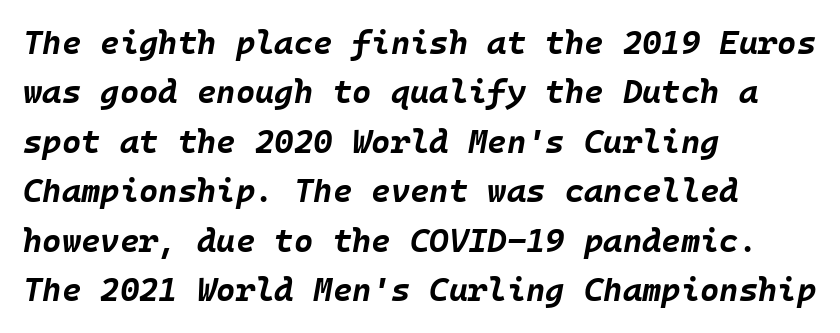
The image shows 33 px bold type, italic (leaning right); set left-aligned, normal line spacing (1.5x), normal letter spacing, not underlined; low stroke contrast and a large x-height.
